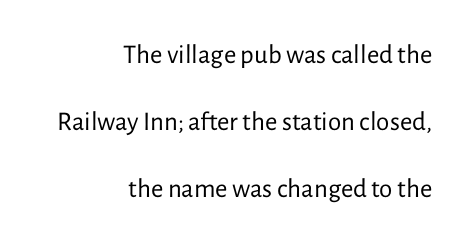
Is this a heavy cut? Hardly; it is regular or lighter. The line texture is even and compact thanks to regular tracking. Ordinary non-slanted type is in use. Every row of glyphs terminates at an identical x-position on the right. Leading: increased. Decoration check: the copy has no underline.
